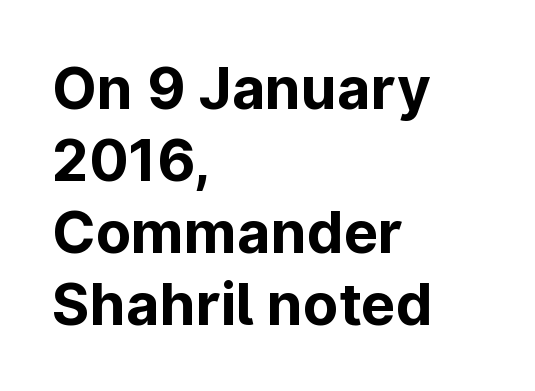
You could call the tracking neutral — neither tight nor loose. Every row of glyphs begins at an identical x-position on the left. Serifs: no, the terminals of the letterforms are clean. Note the varied advance widths — an 'i' is clearly narrower than an 'm'. Heavy, bold letterforms. Underline: absent.
